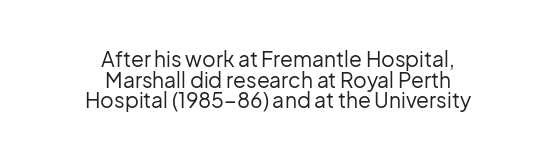
{"italic": "no", "bold": "no", "underline": "no", "align": "center", "line_spacing": "tight", "line_spacing_ratio": 0.98, "letter_spacing": "normal", "letter_spacing_em": 0.0, "glyph_px": 21}
